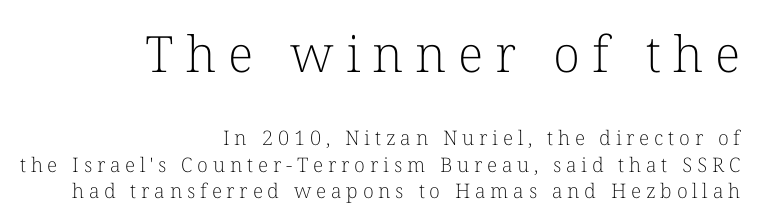
Do the characters align in a grid? No, the font is proportional. Posture: upright roman. Character size in the leading block exceeds that of the trailing block. Between one letter and the next there's a generous, obvious gap. Notice how the passage keeps a crisp vertical edge on the right only.
